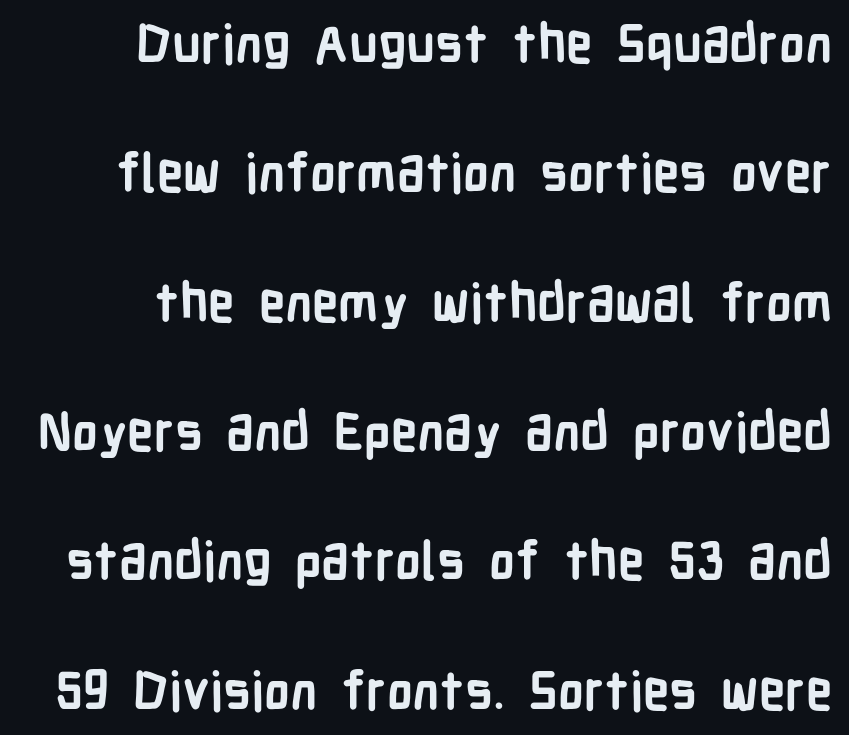
The image shows 53 px semibold, condensed sans-serif type, upright; set loose line spacing (2.44x), normal letter spacing, not underlined; low stroke contrast and a medium x-height.
